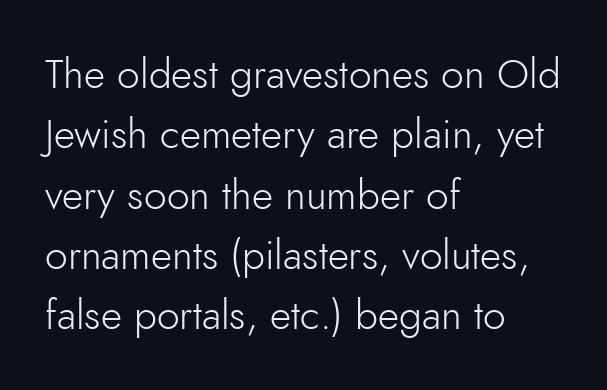
Glance below the letters and you will spot only blank space. Serifs: no, the terminals of the letterforms are clean. This is roman type, the default non-slanted kind. No heavy texture on the line: the type isn't bold. This block has exactly the height ordinary leading produces.
